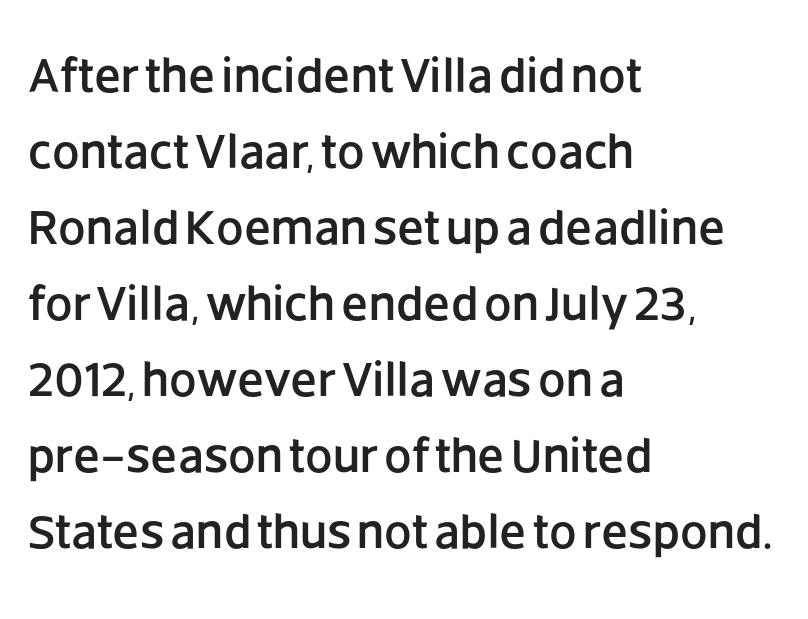
Note: no serifs on the glyphs. Descenders are the only things crossing below the line. The letters stand upright; this is a roman face. If you drew a ruler down the left edge, every line would touch it.
